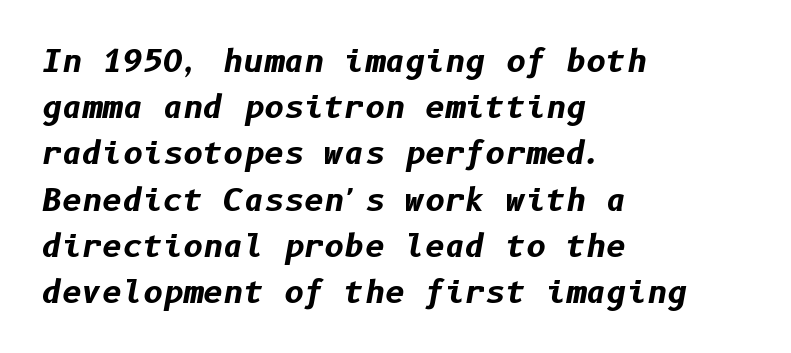
{"italic": "yes", "lean": "right", "slant_degrees": 10, "bold": "yes", "weight": "bold", "width": "normal", "stroke_contrast": "low", "x_height": "medium", "underline": "no", "align": "left", "line_spacing": "normal", "line_spacing_ratio": 1.49, "letter_spacing": "normal", "letter_spacing_em": 0.0, "glyph_px": 31}
